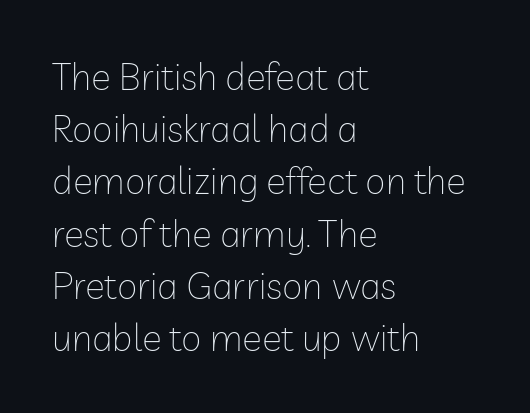
Q: Is the text bold? A: No.
Q: Is the text italic (slanted)? A: No, it is upright.
Q: Is the typeface a serif or a sans-serif typeface? A: Sans-serif.
Q: Is the text underlined? A: No.
Q: How is the paragraph aligned? A: Left-aligned.
Q: Is the spacing between letters normal or unusually wide? A: Normal.
Q: Is the spacing between lines tight, normal or loose? A: Normal.
Q: Width (condensed, normal, or wide)? A: Normal.
Q: Stroke contrast? A: Low.
Q: x-height? A: Medium.
Q: Monospaced? A: No.
